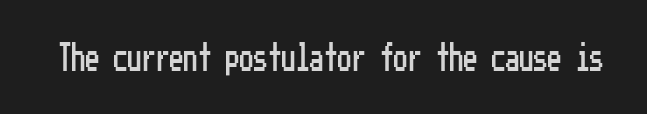
Q: Is the text italic (slanted)? A: No, it is upright.
Q: Is the typeface a serif or a sans-serif typeface? A: Sans-serif.
Q: Is the text underlined? A: No.
Q: Is the spacing between letters normal or unusually wide? A: Normal.
Q: Width (condensed, normal, or wide)? A: Condensed.
Q: Stroke contrast? A: Low.
Q: x-height? A: Medium.
